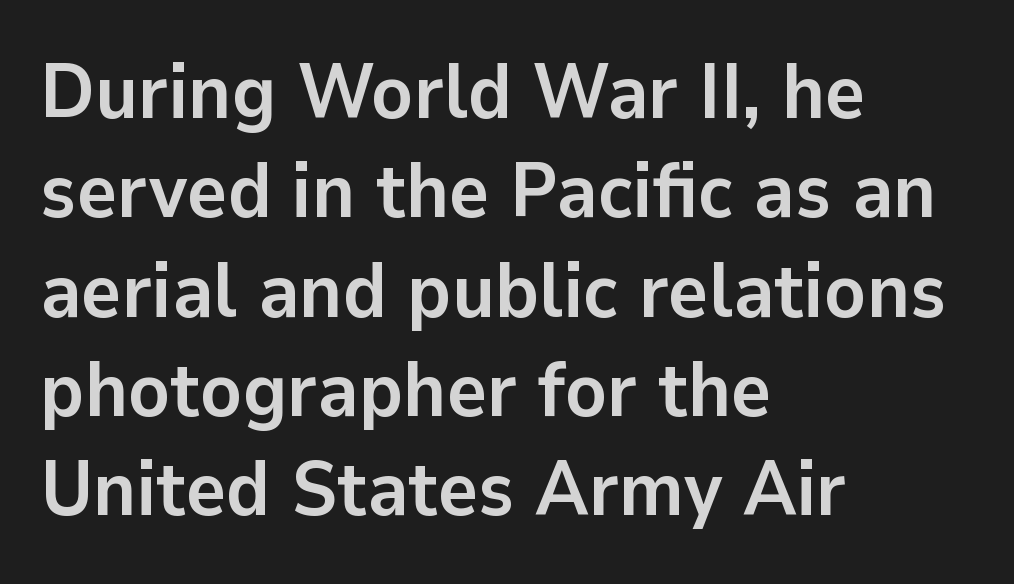
The image shows 77 px semibold sans-serif type, upright; set left-aligned, normal line spacing (1.29x), normal letter spacing, not underlined; low stroke contrast and a medium x-height.
